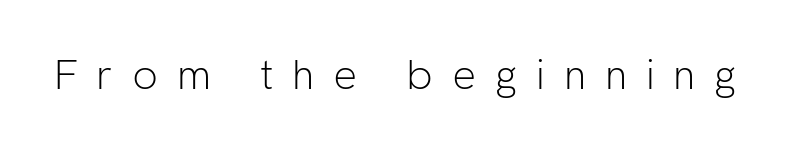
The letterforms stand isolated, each surrounded by extra space. The typeface has the unassuming heft of standard copy or less. It's the straight-up-and-down kind of type. This sample has the flowing, uneven cadence of proportional lettering. Regarding serifs, this sample does without them. Beneath every word, the page is bare.
